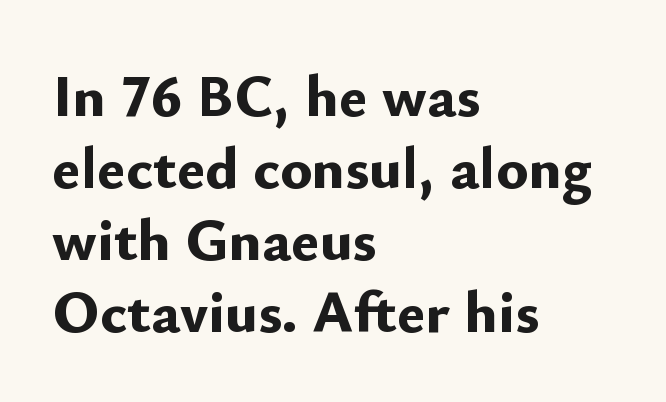
The image shows 60 px bold sans-serif type, upright; set left-aligned, line spacing 1.2x, normal letter spacing, not underlined; low stroke contrast and a small x-height.
